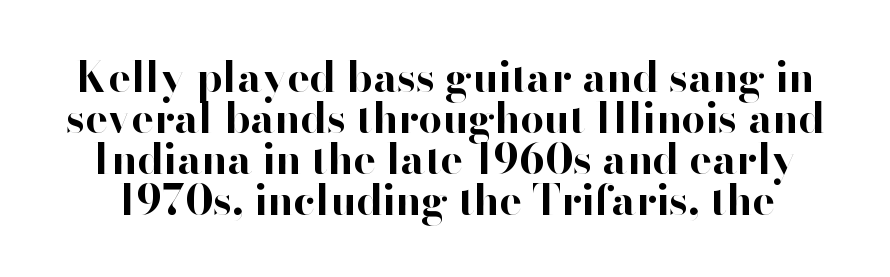
Look at the stroke-to-counter ratio: heavy, a bold. The vertical gap from one line to the next is small. This sample uses an upright cut, with every glyph sitting square on the baseline. Note: no serifs on the glyphs. Inter-character spacing is left at the font's built-in metrics.
